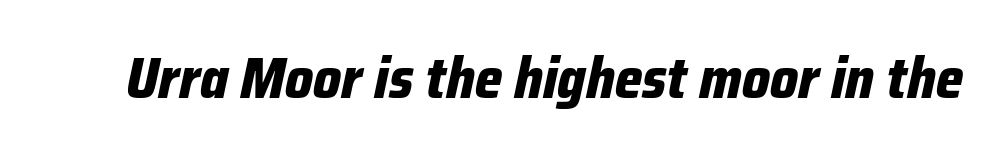
{"italic": "yes", "lean": "right", "slant_degrees": 12, "bold": "yes", "weight": "bold", "width": "condensed", "stroke_contrast": "low", "x_height": "medium", "monospaced": "no", "underline": "no", "letter_spacing": "normal", "letter_spacing_em": 0.0, "glyph_px": 58}
